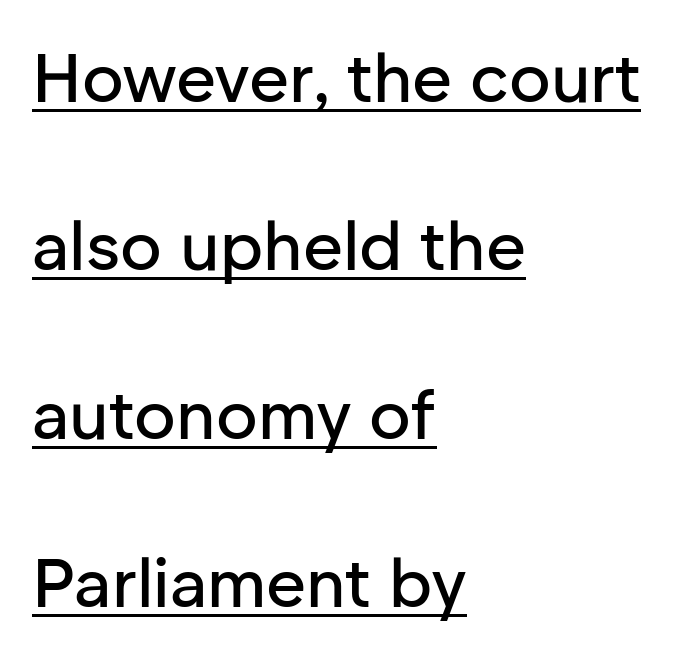
This rendering features underlined lettering. Spacing between characters is what you'd get straight out of the box. This is roman type, the default non-slanted kind. Note the varied advance widths — an 'i' is clearly narrower than an 'm'. Classification — sans serif.
